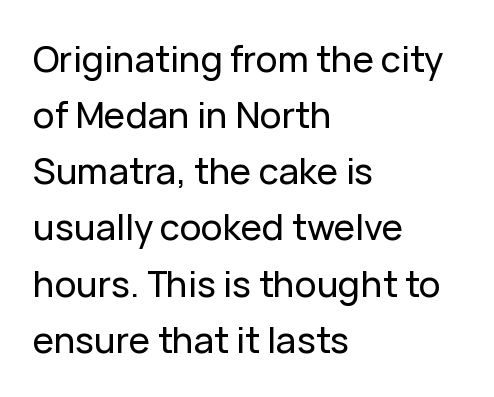
The specimen omits any rule beneath the text block's lines. Standard letterfit; no display-style spreading of the glyphs. Unlike italic type, these characters show no tilt at all. A typesetter would call this proportional, since set widths differ per character. Rows of type keep a routine distance in the vertical direction. Is the block centered? No — it sits flush against the left margin.
